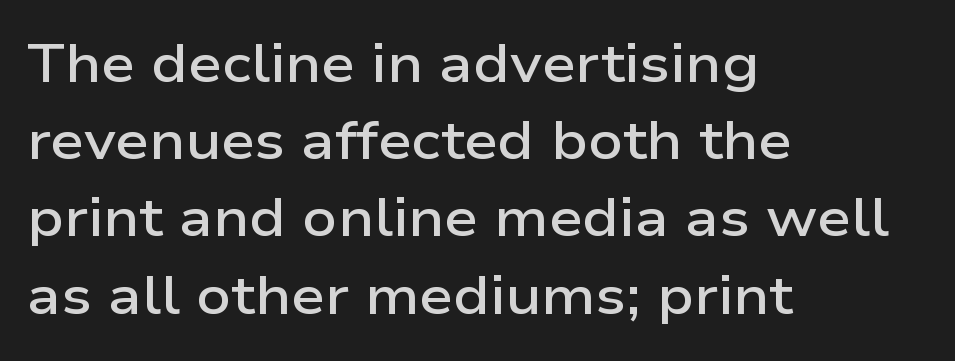
{"serif": "no", "italic": "no", "bold": "semi", "weight": "semibold", "width": "wide", "stroke_contrast": "low", "x_height": "medium", "monospaced": "no", "underline": "no", "align": "left", "line_spacing": "normal", "line_spacing_ratio": 1.43, "letter_spacing": "normal", "letter_spacing_em": 0.0, "glyph_px": 54}
